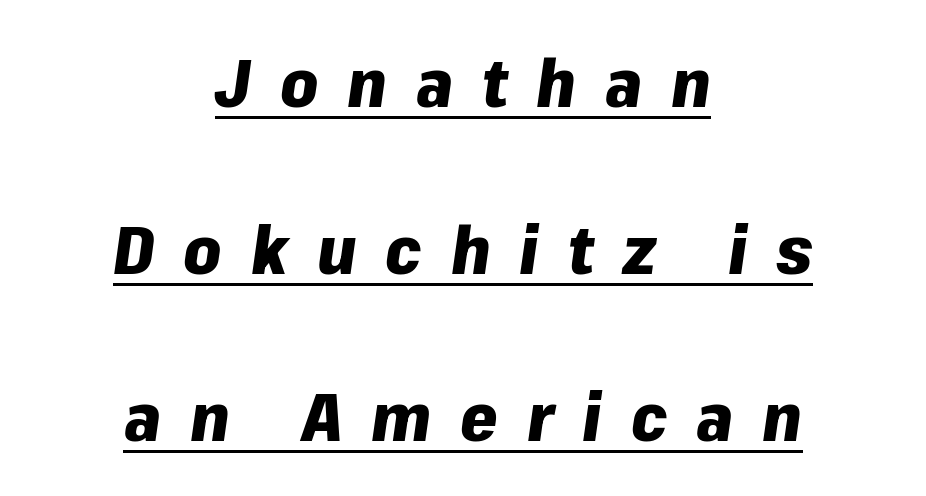
The rendered words wear a rule along their underside. The whitespace from short lines is split evenly between both sides. The letters are bold, with thick, heavy strokes. Rendered with sloped, italic letterforms.
